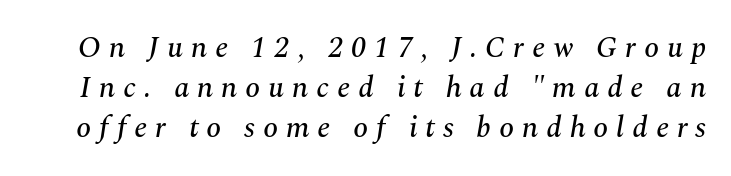
Q: Is the text italic (slanted)? A: Yes, it leans right by about 10 degrees.
Q: Is the typeface a serif or a sans-serif typeface? A: Serif.
Q: Is the text underlined? A: No.
Q: Is the spacing between letters normal or unusually wide? A: Unusually wide.
Q: Is the spacing between lines tight, normal or loose? A: Normal.
Q: Width (condensed, normal, or wide)? A: Normal.
Q: Stroke contrast? A: Medium.
Q: x-height? A: Medium.
Q: Monospaced? A: No.
